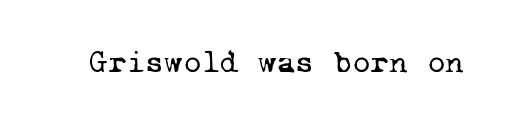
{"serif": "yes", "bold": "no", "weight": "regular", "width": "normal", "stroke_contrast": "low", "x_height": "medium", "monospaced": "yes", "underline": "no", "letter_spacing": "normal", "letter_spacing_em": 0.0, "glyph_px": 32}
